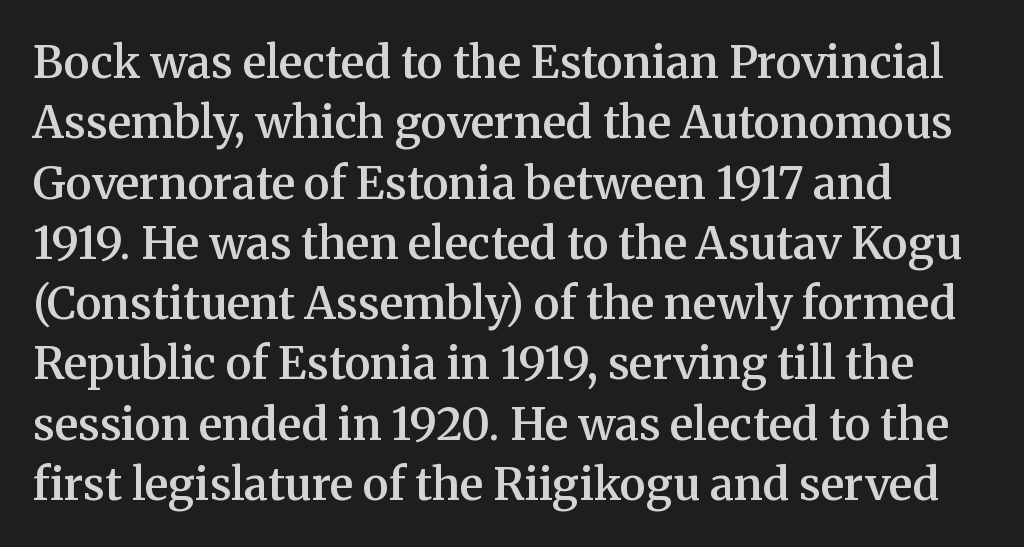
{"serif": "yes", "italic": "no", "bold": "semi", "weight": "semibold", "width": "normal", "stroke_contrast": "medium", "x_height": "medium", "monospaced": "no", "underline": "no", "align": "left", "line_spacing": "normal", "line_spacing_ratio": 1.34, "letter_spacing": "normal", "letter_spacing_em": 0.0, "glyph_px": 45}
